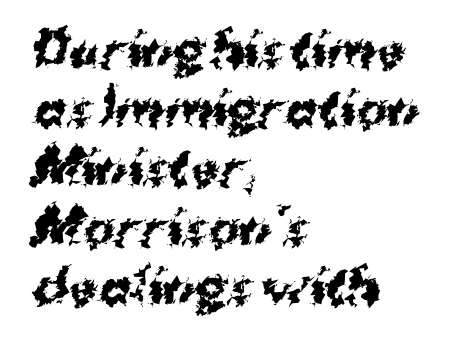
Does the leading feel generous? No, just average. Is this a sans? Yes — the strokes have no serifs. All the whitespace from short lines collects on the right. Check the space under the baseline: it is left empty. Proportional: the letters do not fall into vertical columns.
